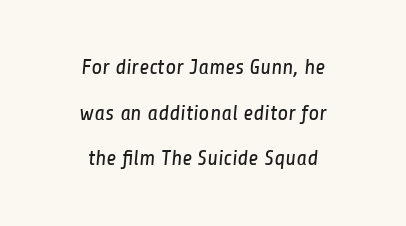
Summary of vertical rhythm: relaxed, with wide interline spacing. The passage shown is not underscored anywhere. Weight: regular or lighter. These lines are centered, leaving both edges ragged. The face used here is rendered with its standard letterfit.
